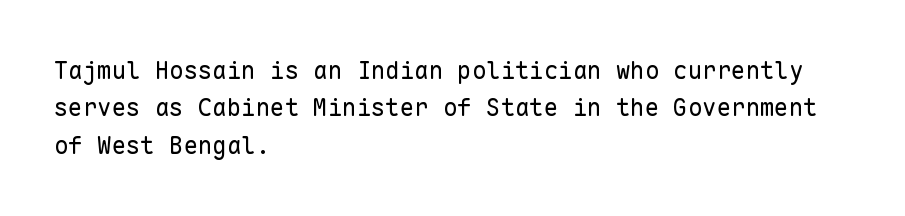
{"italic": "no", "bold": "no", "underline": "no", "align": "left", "line_spacing": "normal", "line_spacing_ratio": 1.56, "letter_spacing": "normal", "letter_spacing_em": 0.0, "glyph_px": 24}
